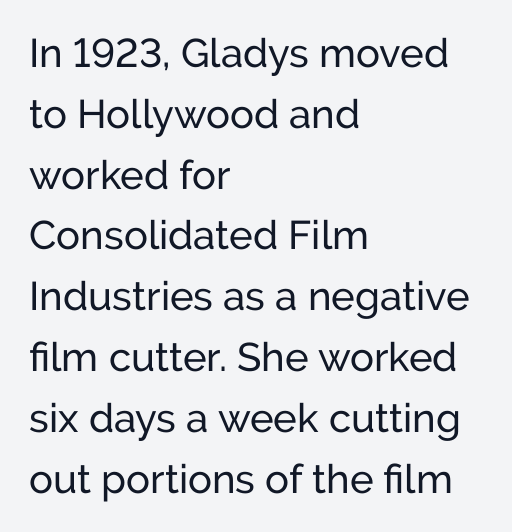
{"serif": "no", "italic": "no", "width": "normal", "stroke_contrast": "low", "x_height": "medium", "monospaced": "no", "underline": "no", "align": "left", "line_spacing": "normal", "line_spacing_ratio": 1.52, "letter_spacing": "normal", "letter_spacing_em": 0.0, "glyph_px": 40}
